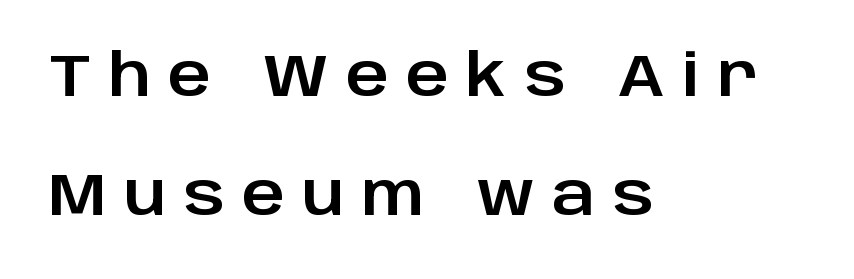
{"serif": "no", "italic": "no", "width": "normal", "stroke_contrast": "low", "x_height": "large", "monospaced": "no", "underline": "no", "align": "left", "line_spacing": "loose", "line_spacing_ratio": 2.01, "letter_spacing": "wide", "letter_spacing_em": 0.29, "glyph_px": 59}
